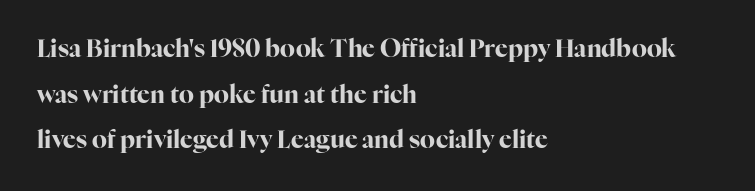
The image shows 24 px bold type, upright; set left-aligned, loose line spacing (1.9x), normal letter spacing, not underlined.
